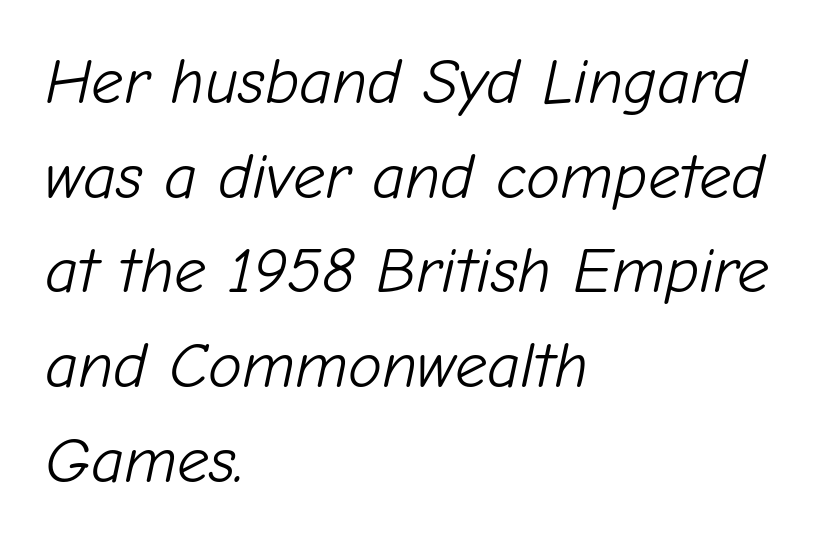
{"italic": "yes", "lean": "right", "slant_degrees": 12, "bold": "no", "weight": "light", "width": "normal", "stroke_contrast": "low", "x_height": "medium", "monospaced": "no", "underline": "no", "align": "left", "line_spacing": "normal", "line_spacing_ratio": 1.48, "letter_spacing": "normal", "letter_spacing_em": 0.0, "glyph_px": 64}
